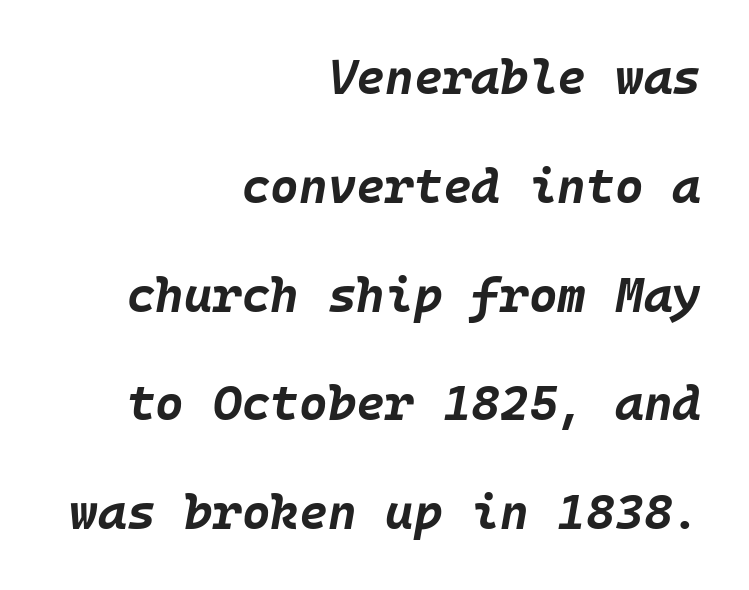
Caption: multi-line text, flush right, ragged left. Words appear dense and cohesive because spacing is normal. Bold? Absolutely — the strokes are thick and heavy. These lines were composed using italics.
